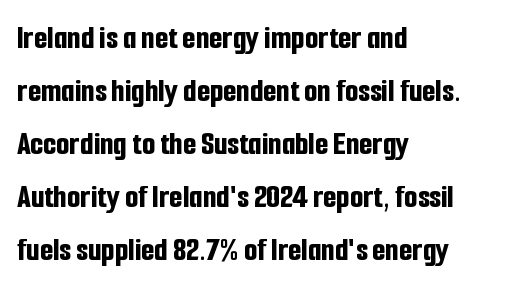
{"serif": "no", "italic": "no", "bold": "yes", "weight": "bold", "width": "condensed", "stroke_contrast": "low", "x_height": "medium", "monospaced": "no", "underline": "no", "align": "left", "line_spacing": "normal", "line_spacing_ratio": 1.56, "letter_spacing": "normal", "letter_spacing_em": 0.0, "glyph_px": 34}
